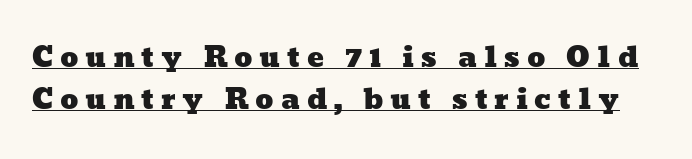
{"width": "wide", "stroke_contrast": "low", "x_height": "medium", "monospaced": "no", "underline": "yes", "line_spacing": "normal", "line_spacing_ratio": 1.51, "letter_spacing": "wide", "letter_spacing_em": 0.24, "glyph_px": 28}
